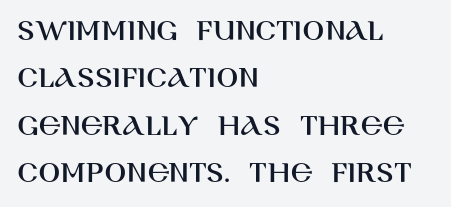
{"serif": "no", "italic": "no", "width": "normal", "stroke_contrast": "high", "x_height": "large", "monospaced": "no", "underline": "no", "align": "left", "line_spacing": "normal", "line_spacing_ratio": 1.48, "letter_spacing": "normal", "letter_spacing_em": 0.0, "glyph_px": 32}
